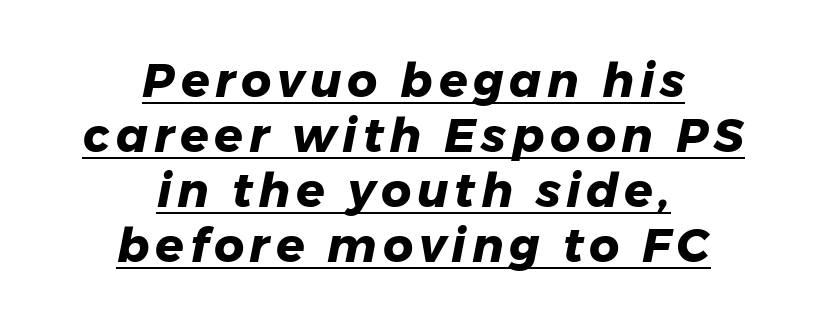
The image shows 47 px heavy sans-serif type; set centered, line spacing 1.17x, underlined; low stroke contrast and a medium x-height.
